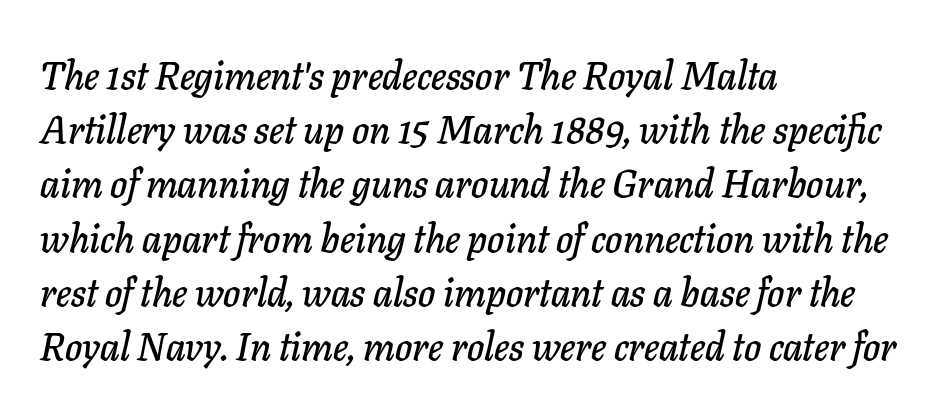
Q: Is the text italic (slanted)? A: Yes, it leans right by about 11 degrees.
Q: Is the text underlined? A: No.
Q: How is the paragraph aligned? A: Left-aligned.
Q: Is the spacing between letters normal or unusually wide? A: Normal.
Q: Is the spacing between lines tight, normal or loose? A: Normal.
Q: Width (condensed, normal, or wide)? A: Normal.
Q: Stroke contrast? A: Low.
Q: x-height? A: Medium.
Q: Monospaced? A: No.
